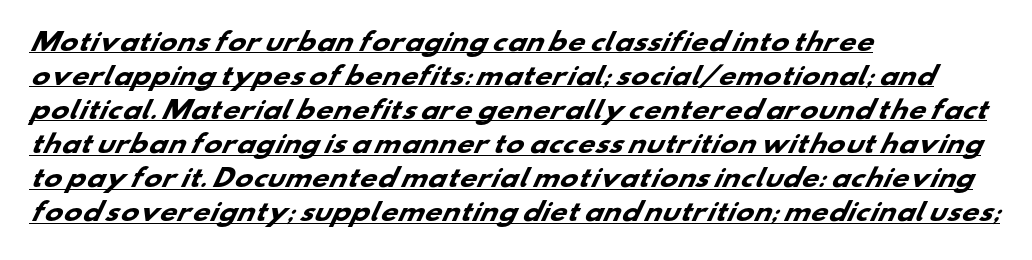
Q: Is the text bold? A: Yes.
Q: Is the text underlined? A: Yes.
Q: How is the paragraph aligned? A: Left-aligned.
Q: Is the spacing between letters normal or unusually wide? A: Normal.
Q: Is the spacing between lines tight, normal or loose? A: Normal.
